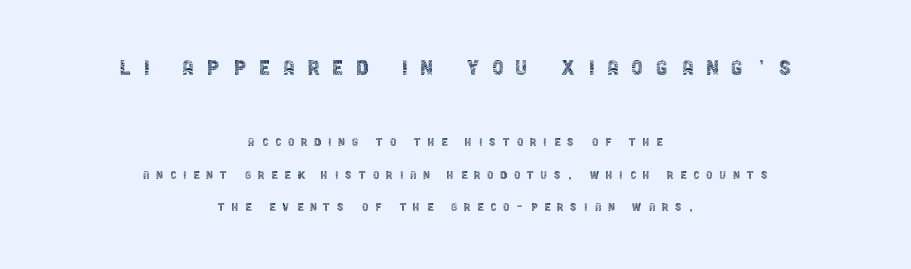
The image shows 26 px text type, upright; set centered, loose line spacing (2.32x), unusually wide letter spacing (+0.49 em), not underlined; the first (top) block is 1.86x larger.
